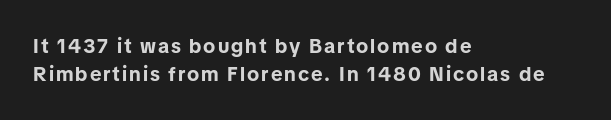
Q: Is the text bold? A: Yes.
Q: Is the text italic (slanted)? A: No, it is upright.
Q: Is the text underlined? A: No.
Q: How is the paragraph aligned? A: Left-aligned.
Q: Is the spacing between lines tight, normal or loose? A: Normal.
